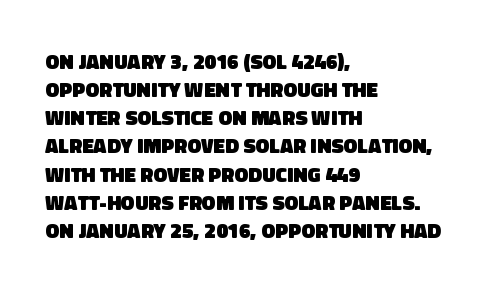
The image shows 21 px bold type; set left-aligned, normal line spacing (1.34x), normal letter spacing, not underlined.
